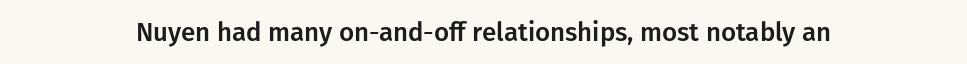
The image shows 26 px text type, upright; set centered, normal letter spacing, not underlined.
